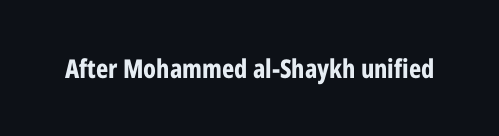
Only glyphs here, with clear space below each row. Rendered with straight, roman letterforms. The glyphs have the mass of a bold cut. Observe the ordinary spacing: letters are neighbours, not strangers.
